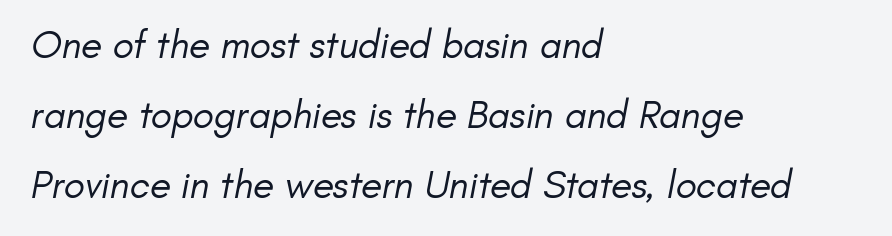
A typesetter would call this proportional, since set widths differ per character. Descenders are the only things crossing below the line. Letter spacing: default. No heavy texture on the line: the type isn't bold.
